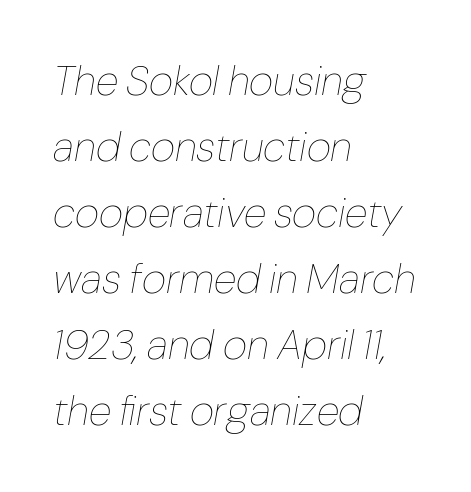
The image shows 42 px thin type, italic (leaning right); set left-aligned, normal line spacing (1.57x), normal letter spacing, not underlined; low stroke contrast and a medium x-height.
